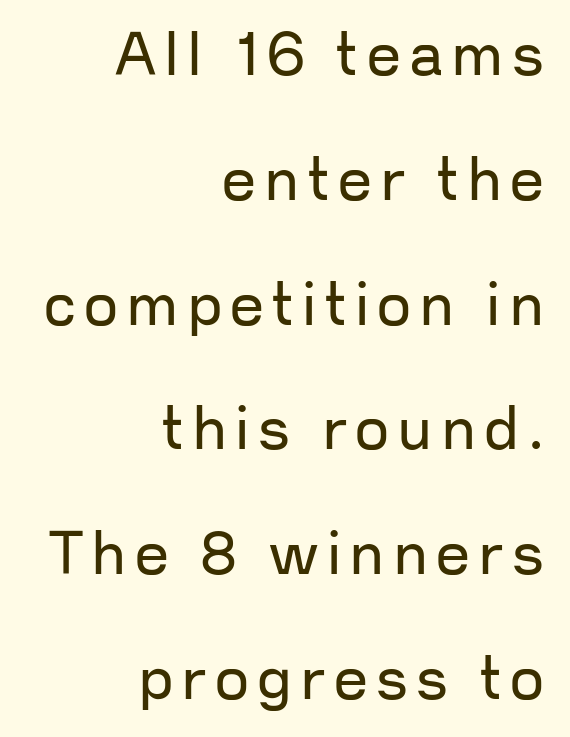
Q: Is the text bold? A: No.
Q: Is the text italic (slanted)? A: No, it is upright.
Q: Is the typeface a serif or a sans-serif typeface? A: Sans-serif.
Q: Is the text underlined? A: No.
Q: How is the paragraph aligned? A: Right-aligned.
Q: Is the spacing between lines tight, normal or loose? A: Loose.
Q: Width (condensed, normal, or wide)? A: Normal.
Q: Stroke contrast? A: Low.
Q: x-height? A: Medium.
Q: Monospaced? A: No.
